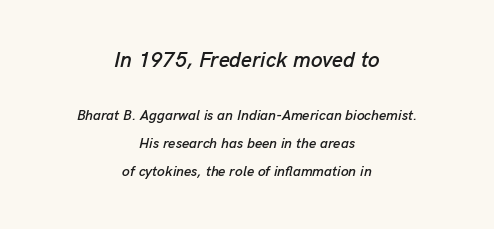
Q: Is the text italic (slanted)? A: Yes, it leans right by about 13 degrees.
Q: Is the text underlined? A: No.
Q: How is the paragraph aligned? A: Centered.
Q: Is the spacing between letters normal or unusually wide? A: Normal.
Q: Is the spacing between lines tight, normal or loose? A: Loose.
Q: Which block of text is set in a larger size, the first (top) or the second (bottom)? A: The first (top) one.
